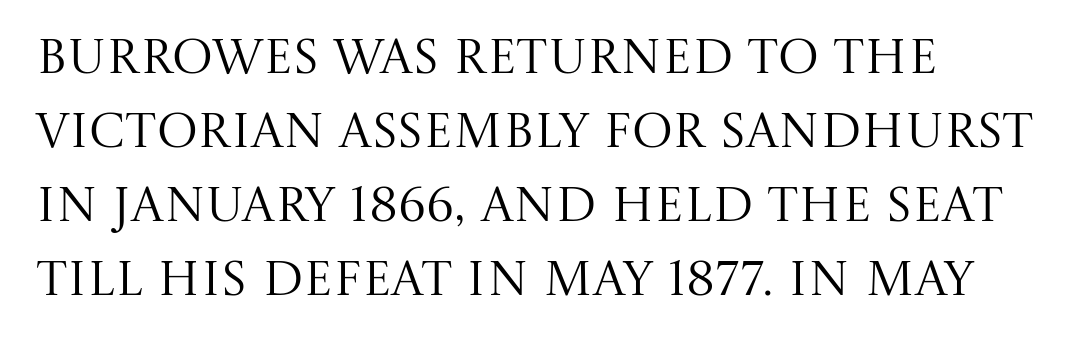
Q: Is the text bold? A: No.
Q: Is the text italic (slanted)? A: No, it is upright.
Q: Is the typeface a serif or a sans-serif typeface? A: Serif.
Q: Is the text underlined? A: No.
Q: Is the spacing between letters normal or unusually wide? A: Normal.
Q: Is the spacing between lines tight, normal or loose? A: Normal.
Q: Width (condensed, normal, or wide)? A: Normal.
Q: Stroke contrast? A: Medium.
Q: x-height? A: Large.
Q: Monospaced? A: No.
